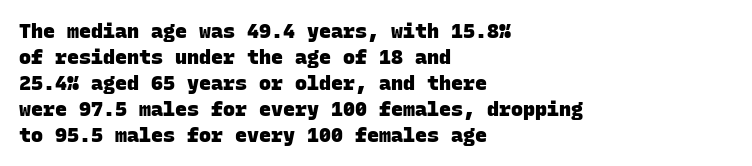
{"bold": "yes", "underline": "no", "align": "left", "line_spacing": "normal", "line_spacing_ratio": 1.3, "letter_spacing": "normal", "letter_spacing_em": 0.0, "glyph_px": 20}
